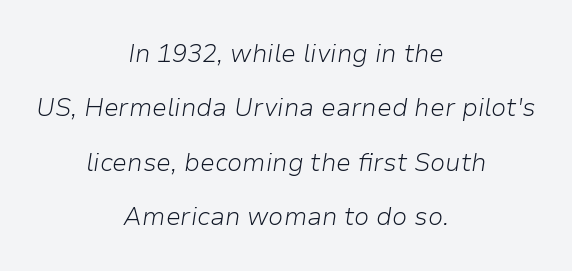
The whitespace from short lines is split evenly between both sides. Spacing between characters is what you'd get straight out of the box. This sample uses an oblique cut, with every glyph tilted off the vertical. Think standard paragraph weight, or any step lighter than that. The glyphs are unaccompanied by any horizontal stroke below them. The line-height multiplier appears high, well above default.
